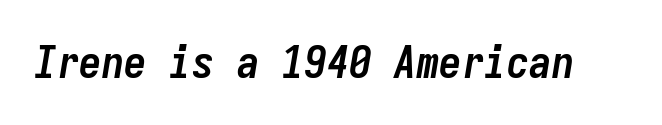
Q: Is the text bold? A: Yes.
Q: Is the text italic (slanted)? A: Yes, it leans right by about 9 degrees.
Q: Is the text underlined? A: No.
Q: Is the spacing between letters normal or unusually wide? A: Normal.
Q: Width (condensed, normal, or wide)? A: Condensed.
Q: Stroke contrast? A: Low.
Q: x-height? A: Medium.
Q: Monospaced? A: Yes.
